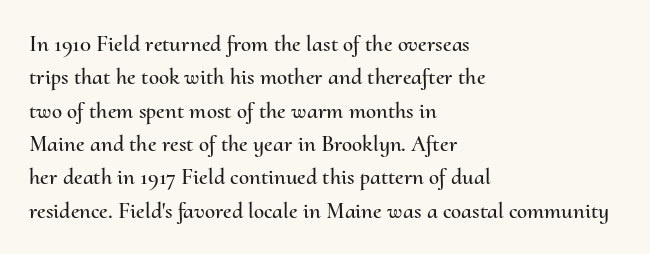
Q: Is the text italic (slanted)? A: No, it is upright.
Q: Is the text underlined? A: No.
Q: How is the paragraph aligned? A: Left-aligned.
Q: Is the spacing between letters normal or unusually wide? A: Normal.
Q: Is the spacing between lines tight, normal or loose? A: Normal.
